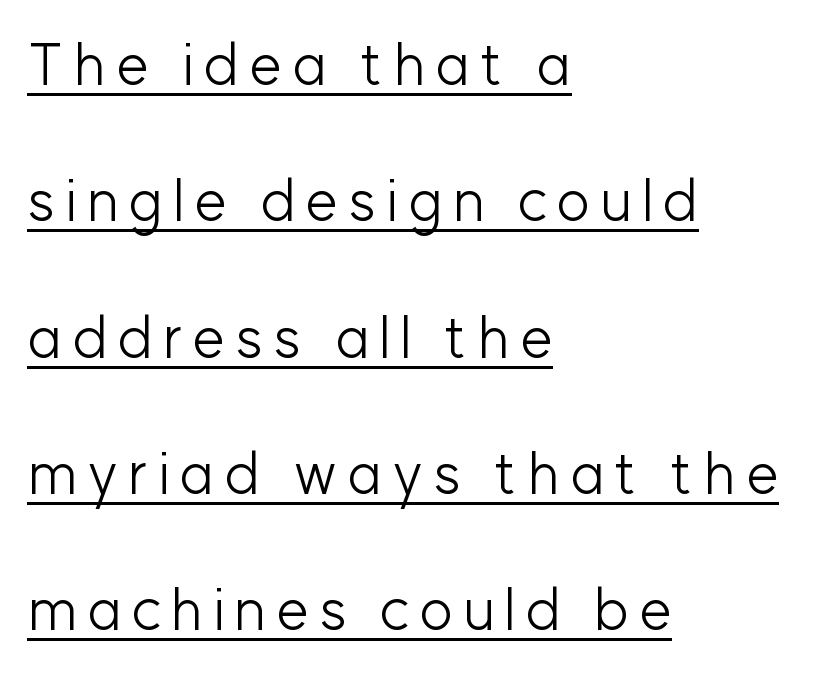
{"serif": "no", "italic": "no", "bold": "no", "weight": "light", "width": "normal", "stroke_contrast": "low", "x_height": "medium", "monospaced": "no", "underline": "yes", "align": "left", "line_spacing": "loose", "line_spacing_ratio": 2.35, "glyph_px": 58}
